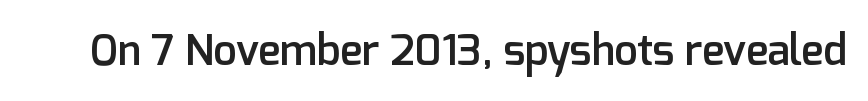
{"serif": "no", "italic": "no", "bold": "semi", "weight": "semibold", "width": "normal", "stroke_contrast": "low", "x_height": "medium", "monospaced": "no", "underline": "no", "letter_spacing": "normal", "letter_spacing_em": 0.0, "glyph_px": 42}
